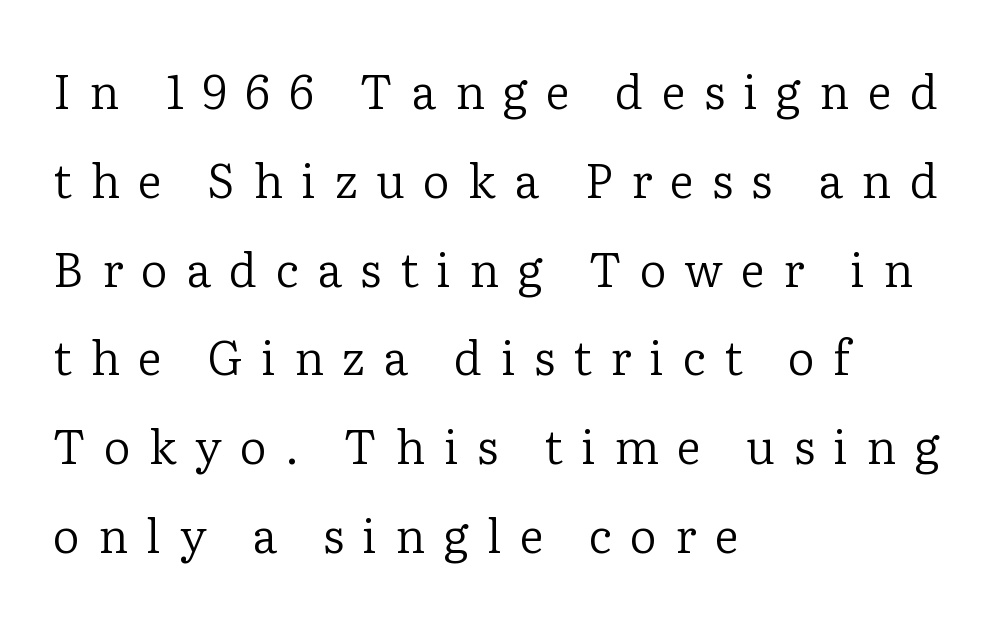
The image shows 47 px regular-weight serif type, upright; set left-aligned, line spacing 1.89x, unusually wide letter spacing (+0.39 em), not underlined; low stroke contrast and a medium x-height.
